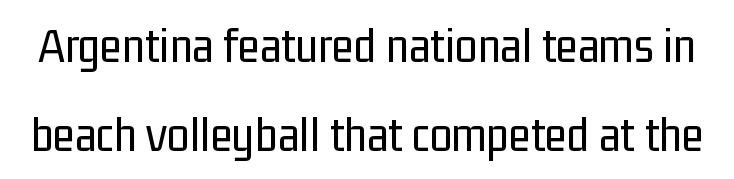
The image shows 51 px regular-weight, condensed sans-serif type, upright; set line spacing 1.75x, normal letter spacing, not underlined; low stroke contrast and a medium x-height.
